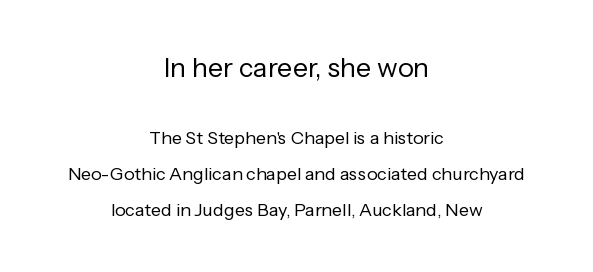
The foot of each line stays bare and open. The strokes carry an ordinary text weight at most. Does the bottom block carry the larger type? No, the top block does. If you measured baseline to baseline, you'd find a long distance. This is the regular roman posture of the typeface. Neither beginnings nor endings align; midpoints do.
